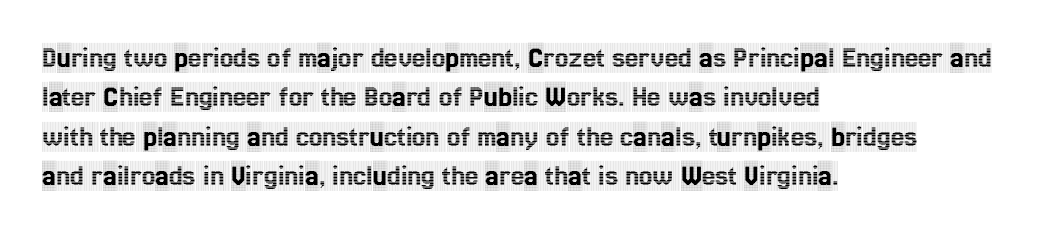
Q: Is the text italic (slanted)? A: No, it is upright.
Q: Is the typeface a serif or a sans-serif typeface? A: Serif.
Q: Is the text underlined? A: No.
Q: How is the paragraph aligned? A: Left-aligned.
Q: Is the spacing between letters normal or unusually wide? A: Normal.
Q: Is the spacing between lines tight, normal or loose? A: Normal.
Q: Width (condensed, normal, or wide)? A: Condensed.
Q: x-height? A: Large.
Q: Monospaced? A: No.
